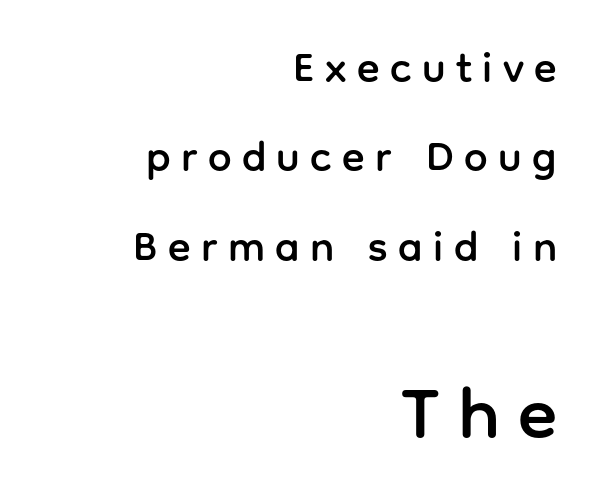
Q: Is the text italic (slanted)? A: No, it is upright.
Q: Is the typeface a serif or a sans-serif typeface? A: Sans-serif.
Q: Is the text underlined? A: No.
Q: How is the paragraph aligned? A: Right-aligned.
Q: Is the spacing between letters normal or unusually wide? A: Unusually wide.
Q: Is the spacing between lines tight, normal or loose? A: Loose.
Q: Which block of text is set in a larger size, the first (top) or the second (bottom)? A: The second (bottom) one.
Q: Width (condensed, normal, or wide)? A: Normal.
Q: Stroke contrast? A: Low.
Q: x-height? A: Medium.
Q: Monospaced? A: No.
